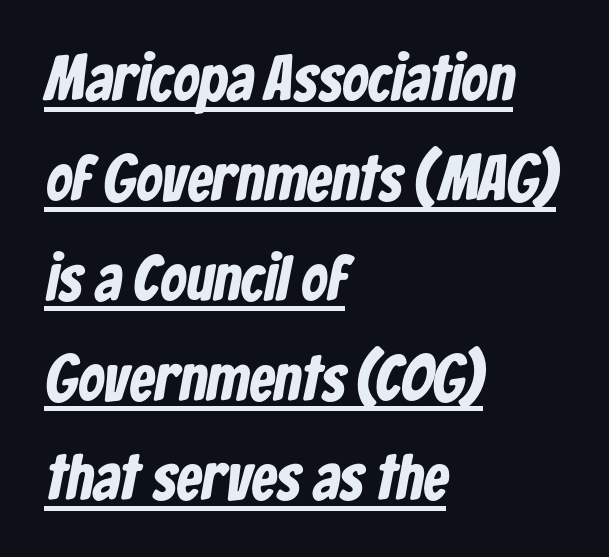
These lines are set flush left with a ragged right edge. Spacing between characters is what you'd get straight out of the box. Unlike a traditional serif, this face leaves its strokes unadorned. Heavy, bold letterforms. The face used here is proportionally spaced, like ordinary book or web type. This is underlined copy, the kind a proofreader might mark for attention.
